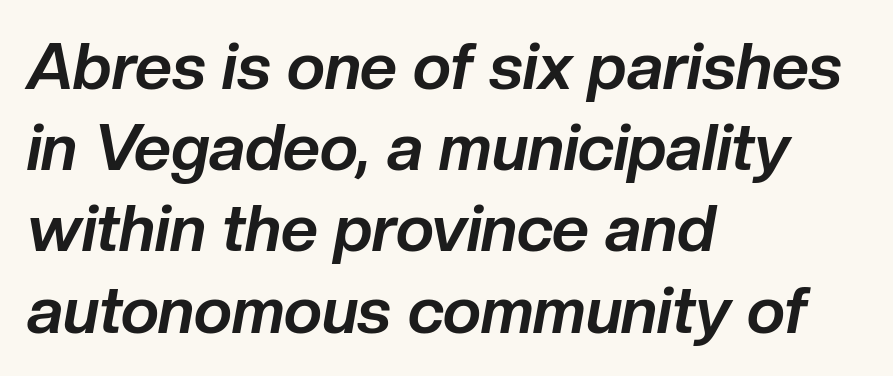
Q: Is the text bold? A: Yes.
Q: Is the text italic (slanted)? A: Yes, it leans right by about 10 degrees.
Q: Is the text underlined? A: No.
Q: How is the paragraph aligned? A: Left-aligned.
Q: Is the spacing between letters normal or unusually wide? A: Normal.
Q: Is the spacing between lines tight, normal or loose? A: Normal.
Q: Width (condensed, normal, or wide)? A: Normal.
Q: Stroke contrast? A: Low.
Q: x-height? A: Medium.
Q: Monospaced? A: No.
